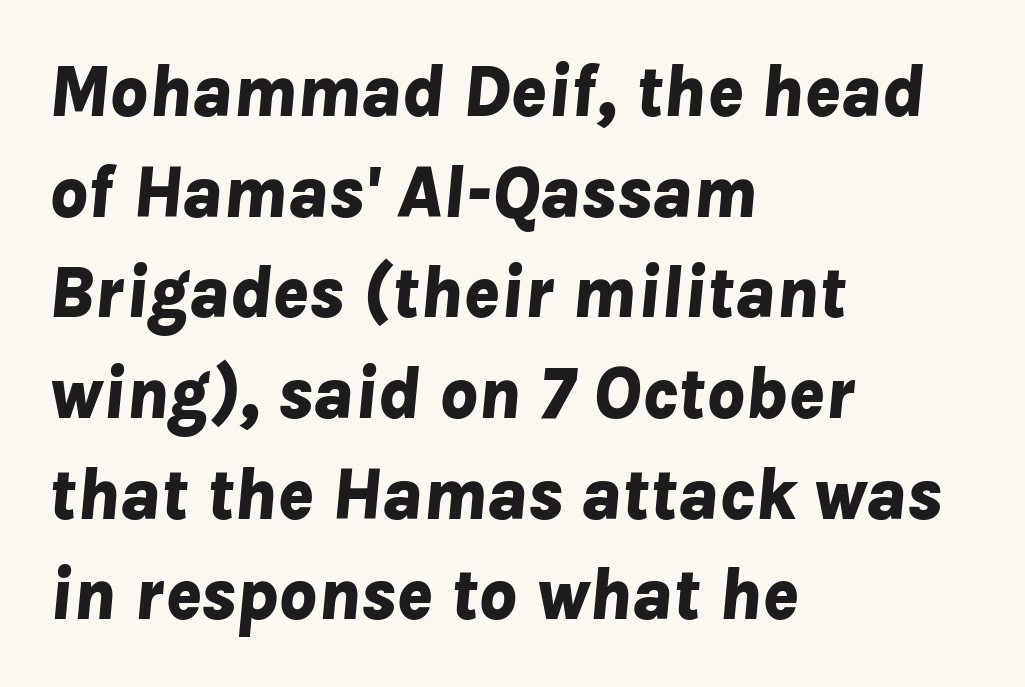
Q: Is the text bold? A: Yes.
Q: Is the text italic (slanted)? A: Yes, it leans right by about 8 degrees.
Q: Is the text underlined? A: No.
Q: How is the paragraph aligned? A: Left-aligned.
Q: Is the spacing between letters normal or unusually wide? A: Normal.
Q: Is the spacing between lines tight, normal or loose? A: Normal.
Q: Width (condensed, normal, or wide)? A: Normal.
Q: Stroke contrast? A: Low.
Q: x-height? A: Medium.
Q: Monospaced? A: No.
